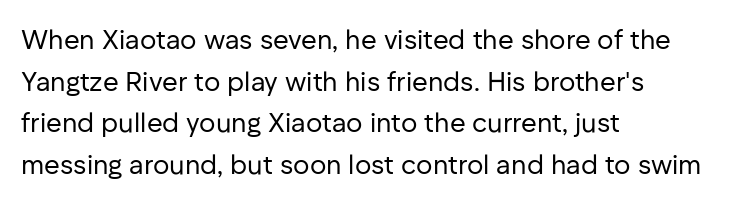
This sample uses an upright cut, with every glyph sitting square on the baseline. Lines of text with bare space underneath. The setting favours the left margin, as ordinary paragraphs usually do. Leading: standard. The typesetting does not lean heavy: it is not bold. You could call the tracking neutral — neither tight nor loose.
